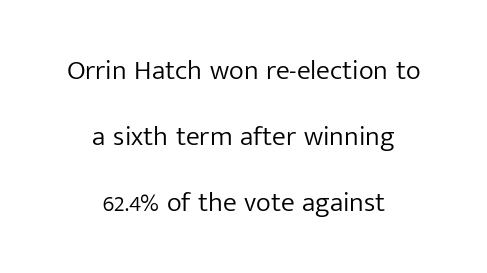
These glyphs show unthickened strokes, regular width or finer. Font category for this specimen: sans-serif. Think of a printed novel: that variable character pitch is what you see here. The passage shown stacks its lines with a broad gap.
